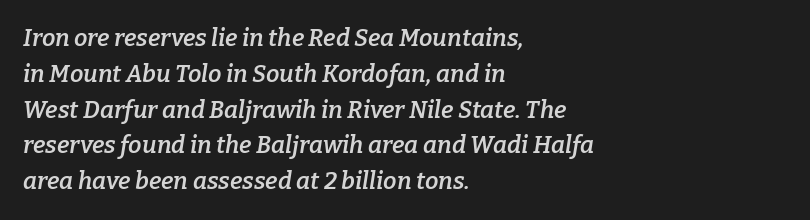
Slightly chunky letters — semibold, I'd say, not full bold. Quick note: underline off. The letterforms sit shoulder to shoulder at normal distance. Is the block centered? No — it sits flush against the left margin.
